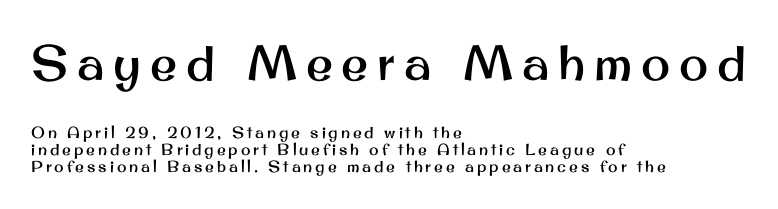
Cramped leading. The designer gave the opening block more size than the closing block. Proportional: the letters do not fall into vertical columns. Descenders are the only things crossing below the line. The glyphs in this specimen are sans serif.
